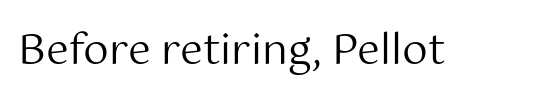
{"serif": "no", "italic": "no", "bold": "no", "weight": "regular", "width": "normal", "stroke_contrast": "medium", "x_height": "medium", "monospaced": "no", "underline": "no", "letter_spacing": "normal", "letter_spacing_em": 0.0, "glyph_px": 41}
